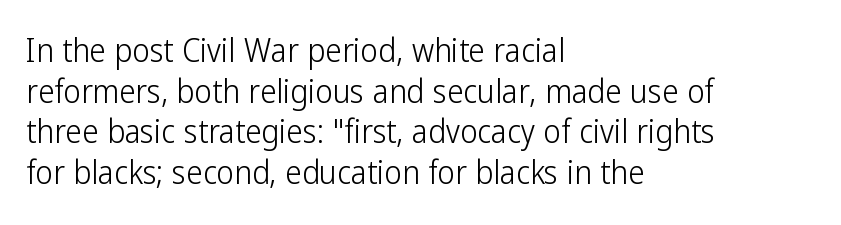
{"serif": "no", "italic": "no", "bold": "no", "weight": "light", "width": "condensed", "stroke_contrast": "low", "x_height": "medium", "monospaced": "no", "underline": "no", "align": "left", "line_spacing_ratio": 1.23, "letter_spacing": "normal", "letter_spacing_em": 0.0, "glyph_px": 33}
